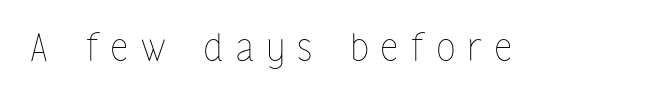
{"italic": "no", "bold": "no", "weight": "thin", "width": "condensed", "stroke_contrast": "low", "x_height": "medium", "monospaced": "no", "underline": "no", "letter_spacing": "wide", "letter_spacing_em": 0.35, "glyph_px": 38}
